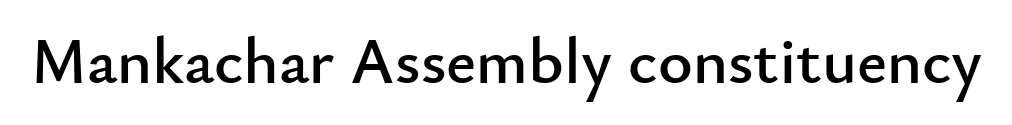
The area under the type is left untouched. Proportional: the letters do not fall into vertical columns. Note: no serifs on the glyphs. The tracking reads as untouched default to a designer's eye. The font's upright variant was chosen for this text.
